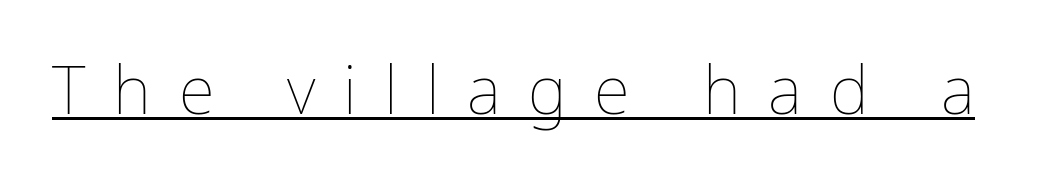
The letterforms stand isolated, each surrounded by extra space. Note the varied advance widths — an 'i' is clearly narrower than an 'm'. Stroke thickness stays within the range of a standard reading face or lighter. Glance below the letters and you will spot a drawn line. These lines were composed using upright roman letters.
